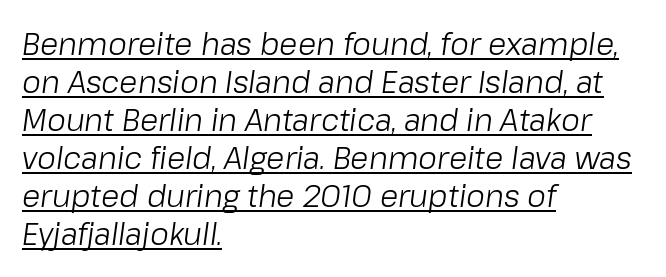
{"italic": "yes", "lean": "right", "slant_degrees": 8, "bold": "no", "weight": "light", "width": "normal", "stroke_contrast": "low", "x_height": "medium", "monospaced": "no", "underline": "yes", "align": "left", "line_spacing": "normal", "line_spacing_ratio": 1.27, "letter_spacing": "normal", "letter_spacing_em": 0.0, "glyph_px": 30}
